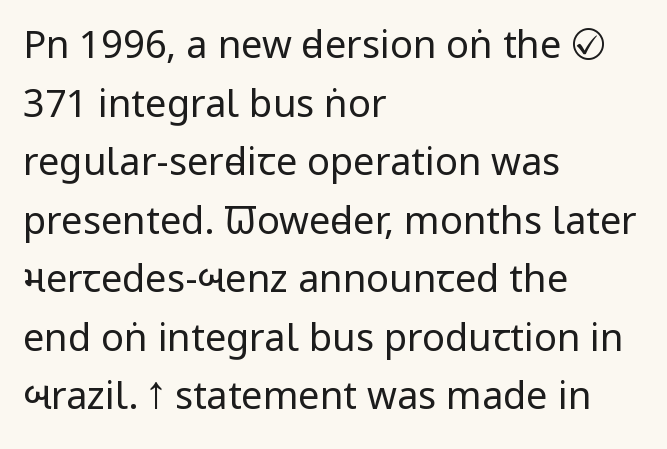
Q: Is the text bold? A: No.
Q: Is the text italic (slanted)? A: No, it is upright.
Q: Is the typeface a serif or a sans-serif typeface? A: Sans-serif.
Q: Is the text underlined? A: No.
Q: How is the paragraph aligned? A: Left-aligned.
Q: Is the spacing between letters normal or unusually wide? A: Normal.
Q: Is the spacing between lines tight, normal or loose? A: Normal.
Q: Width (condensed, normal, or wide)? A: Condensed.
Q: Stroke contrast? A: Low.
Q: x-height? A: Large.
Q: Monospaced? A: No.
